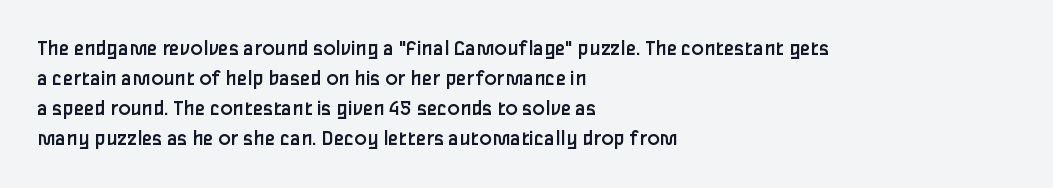
Q: Is the text bold? A: No.
Q: Is the text italic (slanted)? A: No, it is upright.
Q: Is the text underlined? A: No.
Q: How is the paragraph aligned? A: Left-aligned.
Q: Is the spacing between letters normal or unusually wide? A: Normal.
Q: Is the spacing between lines tight, normal or loose? A: Normal.
